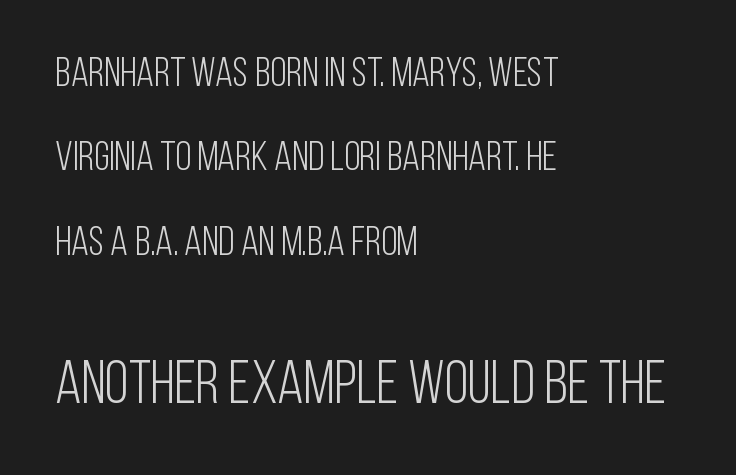
Q: Is the text bold? A: No.
Q: Is the text italic (slanted)? A: No, it is upright.
Q: Is the typeface a serif or a sans-serif typeface? A: Sans-serif.
Q: Is the text underlined? A: No.
Q: How is the paragraph aligned? A: Left-aligned.
Q: Is the spacing between letters normal or unusually wide? A: Normal.
Q: Is the spacing between lines tight, normal or loose? A: Loose.
Q: Which block of text is set in a larger size, the first (top) or the second (bottom)? A: The second (bottom) one.
Q: Width (condensed, normal, or wide)? A: Condensed.
Q: Stroke contrast? A: Low.
Q: x-height? A: Large.
Q: Monospaced? A: No.
